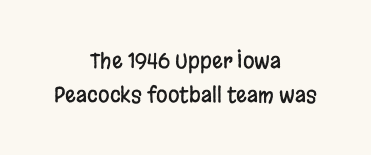
{"italic": "no", "underline": "no", "align": "center", "line_spacing": "normal", "line_spacing_ratio": 1.61, "letter_spacing": "normal", "letter_spacing_em": 0.0, "glyph_px": 21}
